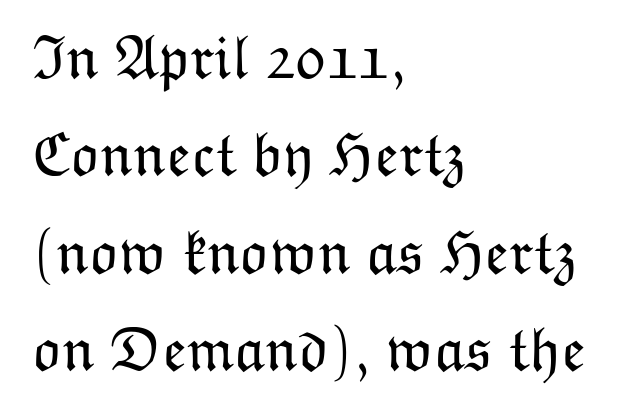
Q: Is the text bold? A: No.
Q: Is the text italic (slanted)? A: No, it is upright.
Q: Is the text underlined? A: No.
Q: How is the paragraph aligned? A: Left-aligned.
Q: Is the spacing between letters normal or unusually wide? A: Normal.
Q: Is the spacing between lines tight, normal or loose? A: Normal.
Q: Width (condensed, normal, or wide)? A: Normal.
Q: Stroke contrast? A: Low.
Q: x-height? A: Medium.
Q: Monospaced? A: No.
